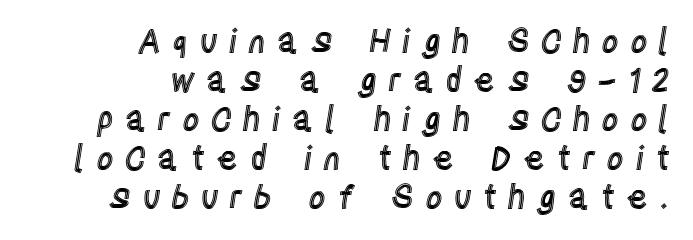
{"width": "condensed", "x_height": "large", "monospaced": "no", "underline": "no", "align": "right", "line_spacing_ratio": 1.18, "letter_spacing": "wide", "letter_spacing_em": 0.33, "glyph_px": 33}
